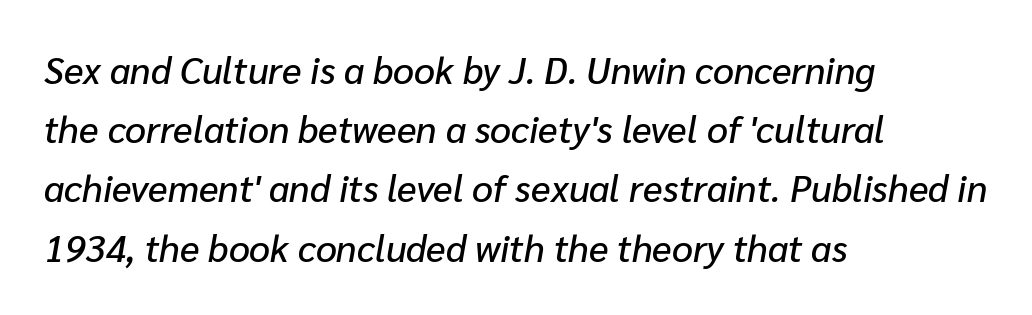
Q: Is the text italic (slanted)? A: Yes, it leans right by about 10 degrees.
Q: Is the text underlined? A: No.
Q: How is the paragraph aligned? A: Left-aligned.
Q: Is the spacing between letters normal or unusually wide? A: Normal.
Q: Is the spacing between lines tight, normal or loose? A: Normal.
Q: Width (condensed, normal, or wide)? A: Normal.
Q: Stroke contrast? A: Low.
Q: x-height? A: Medium.
Q: Monospaced? A: No.
